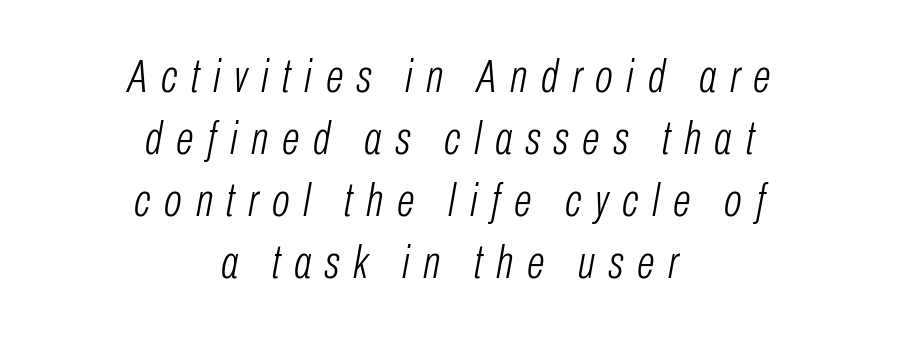
{"italic": "yes", "lean": "right", "slant_degrees": 10, "bold": "no", "weight": "light", "width": "condensed", "stroke_contrast": "low", "x_height": "medium", "monospaced": "no", "underline": "no", "align": "center", "line_spacing": "normal", "line_spacing_ratio": 1.32, "letter_spacing": "wide", "letter_spacing_em": 0.29, "glyph_px": 47}
